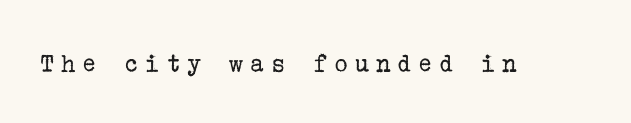
Q: Is the text bold? A: No.
Q: Is the text italic (slanted)? A: No, it is upright.
Q: Is the text underlined? A: No.
Q: Is the spacing between letters normal or unusually wide? A: Unusually wide.
